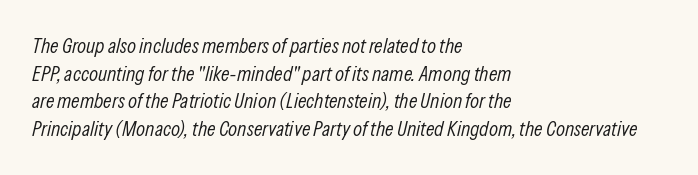
Q: Is the text bold? A: No.
Q: Is the text italic (slanted)? A: Yes, it leans right by about 13 degrees.
Q: Is the text underlined? A: No.
Q: How is the paragraph aligned? A: Left-aligned.
Q: Is the spacing between letters normal or unusually wide? A: Normal.
Q: Is the spacing between lines tight, normal or loose? A: Normal.
